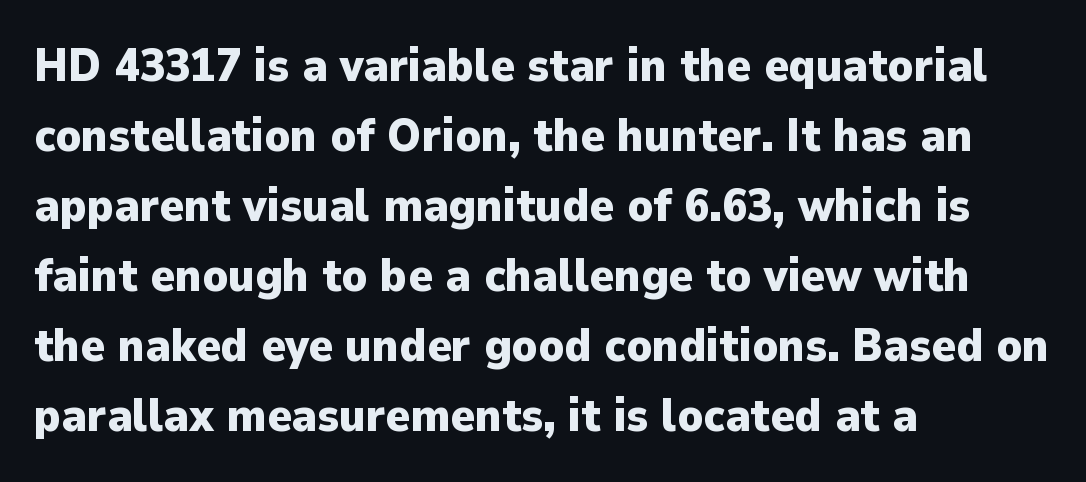
A bare baseline throughout the passage. This rendering employs a face without finishing strokes, i.e., a sans-serif. The line texture is even and compact thanks to regular tracking. You can tell it's not italic because the verticals are truly vertical. Is the block centered? No — it sits flush against the left margin.
